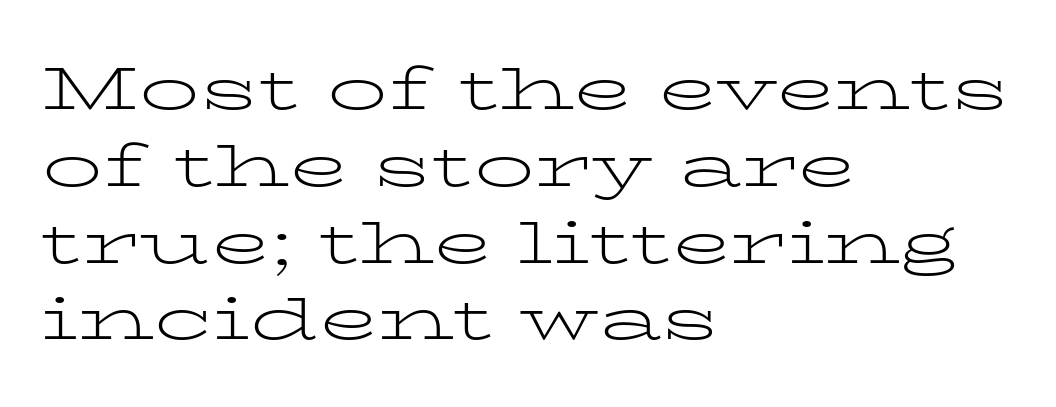
The image shows 60 px light, wide serif type, upright; set left-aligned, normal line spacing (1.28x), normal letter spacing, not underlined; low stroke contrast and a medium x-height.
